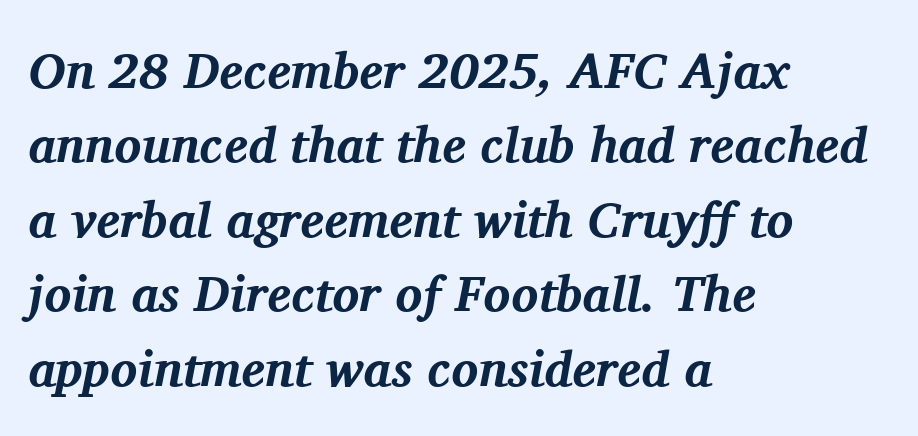
The image shows 50 px bold serif type, italic (leaning right); set left-aligned, normal line spacing (1.49x), normal letter spacing, not underlined; medium stroke contrast and a medium x-height.
